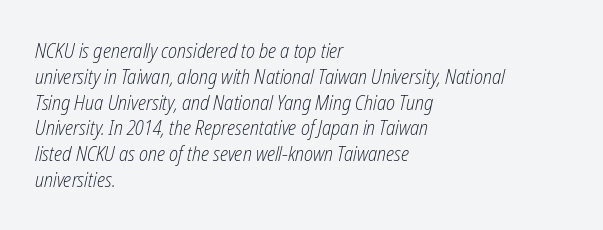
Q: Is the text bold? A: No.
Q: Is the text italic (slanted)? A: Yes, it leans right by about 12 degrees.
Q: Is the text underlined? A: No.
Q: How is the paragraph aligned? A: Left-aligned.
Q: Is the spacing between letters normal or unusually wide? A: Normal.
